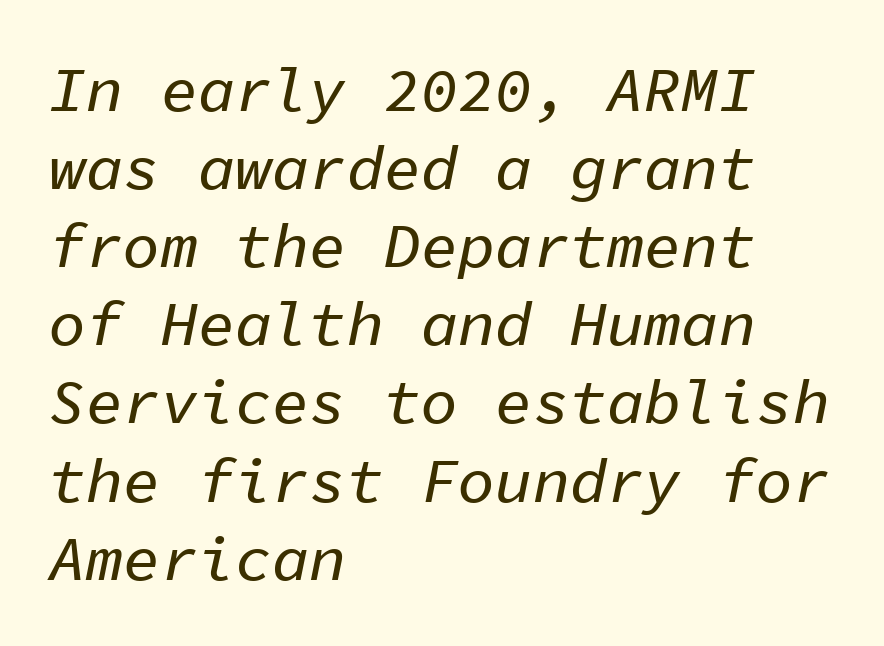
Q: Is the text italic (slanted)? A: Yes, it leans right by about 11 degrees.
Q: Is the text underlined? A: No.
Q: How is the paragraph aligned? A: Left-aligned.
Q: Is the spacing between letters normal or unusually wide? A: Normal.
Q: Is the spacing between lines tight, normal or loose? A: Normal.
Q: Width (condensed, normal, or wide)? A: Normal.
Q: Stroke contrast? A: Low.
Q: x-height? A: Medium.
Q: Monospaced? A: Yes.
